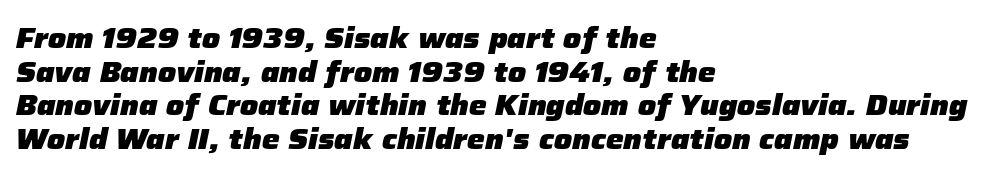
The image shows 28 px heavy type, italic (leaning right); set left-aligned, line spacing 1.2x, normal letter spacing, not underlined; low stroke contrast and a medium x-height.
